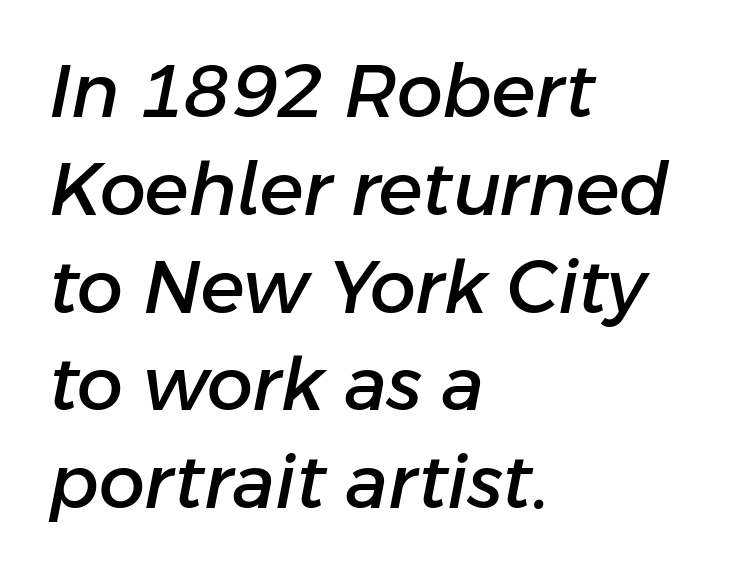
The image shows 73 px text type, italic (leaning right); set left-aligned, normal line spacing (1.34x), normal letter spacing, not underlined; low stroke contrast and a medium x-height.
